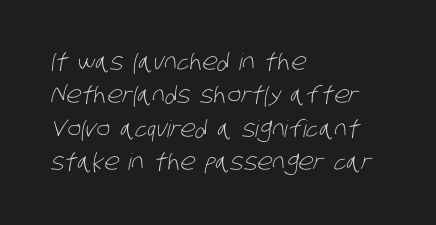
{"bold": "no", "underline": "no", "align": "left", "line_spacing": "normal", "line_spacing_ratio": 1.45, "letter_spacing": "normal", "letter_spacing_em": 0.0, "glyph_px": 23}
